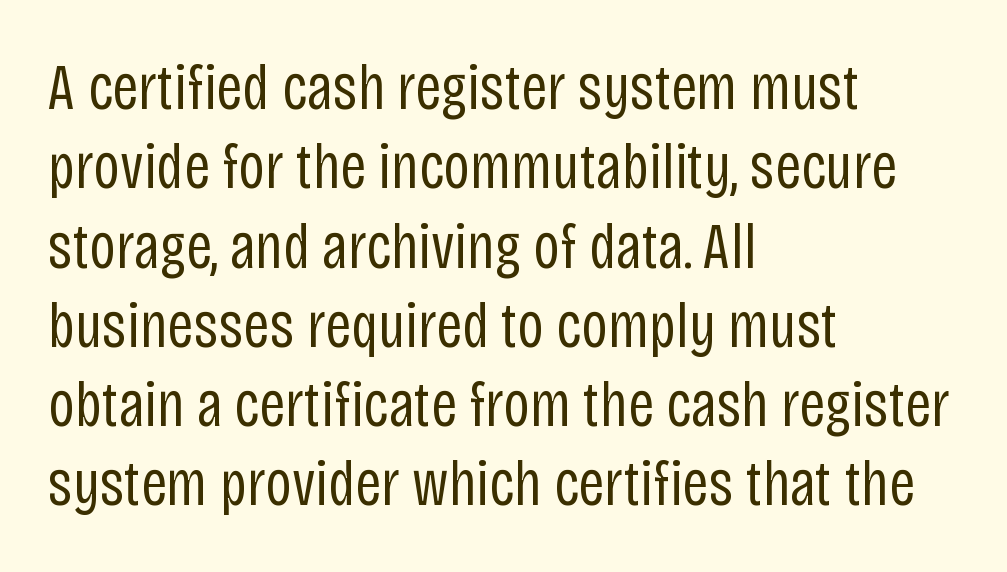
Q: Is the text bold? A: No.
Q: Is the text italic (slanted)? A: No, it is upright.
Q: Is the typeface a serif or a sans-serif typeface? A: Sans-serif.
Q: Is the text underlined? A: No.
Q: How is the paragraph aligned? A: Left-aligned.
Q: Is the spacing between letters normal or unusually wide? A: Normal.
Q: Width (condensed, normal, or wide)? A: Condensed.
Q: Stroke contrast? A: Low.
Q: x-height? A: Large.
Q: Monospaced? A: No.
